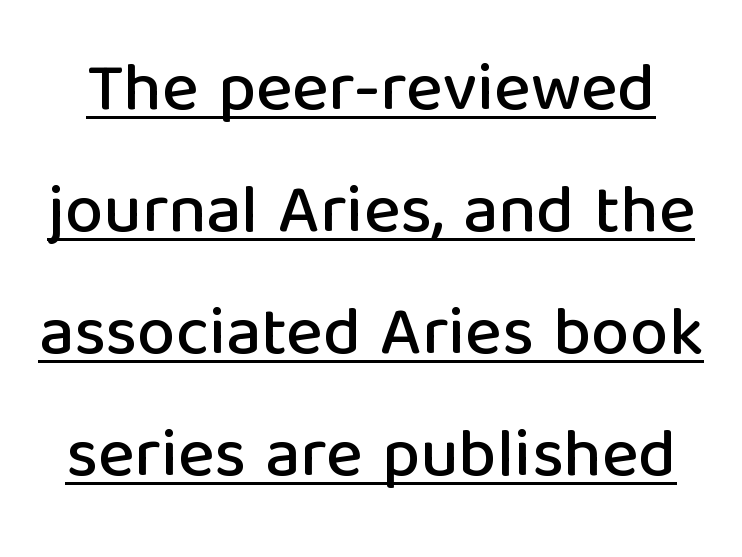
The image shows 69 px sans-serif type, upright; set line spacing 1.77x, normal letter spacing, underlined; low stroke contrast and a medium x-height.
